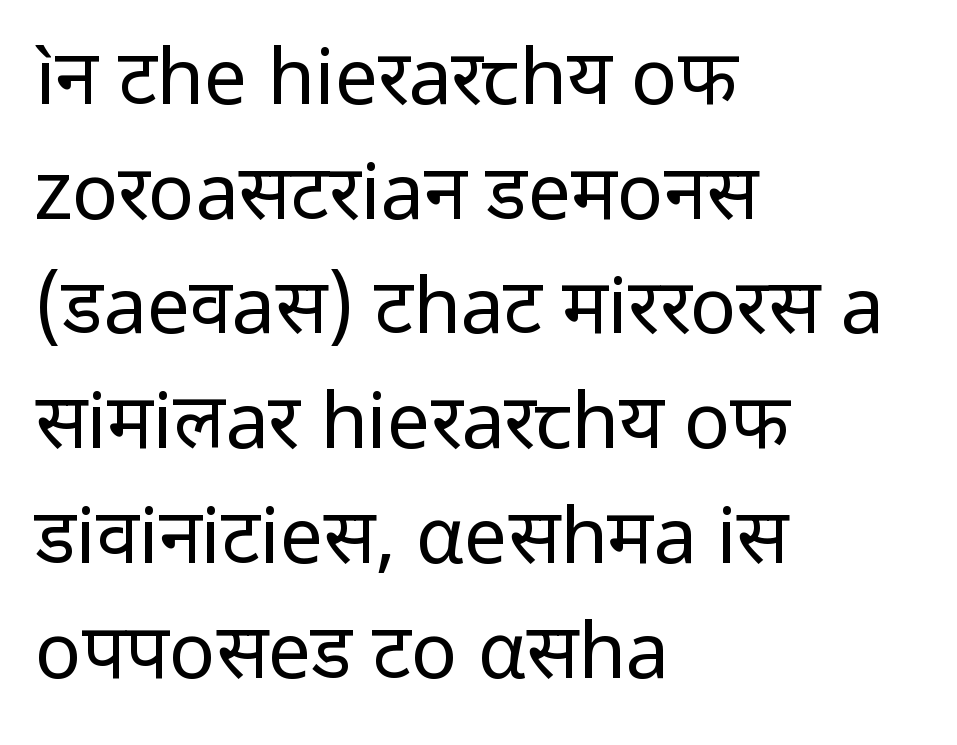
{"serif": "no", "italic": "no", "bold": "no", "weight": "regular", "width": "normal", "stroke_contrast": "low", "x_height": "medium", "monospaced": "no", "underline": "no", "align": "left", "line_spacing": "normal", "line_spacing_ratio": 1.49, "letter_spacing": "normal", "letter_spacing_em": 0.0, "glyph_px": 77}
